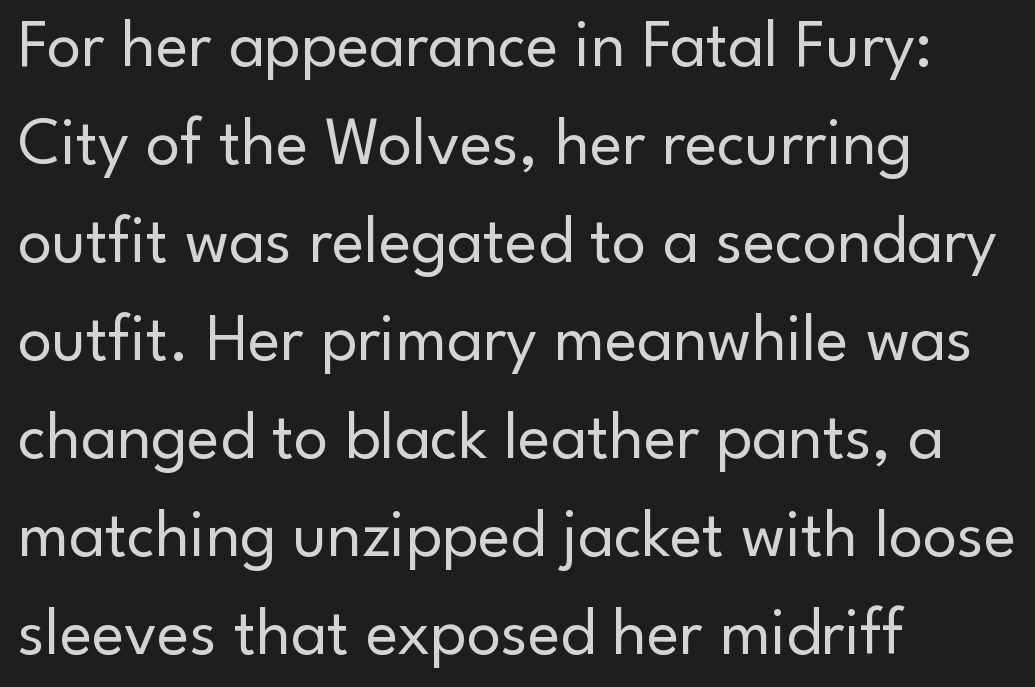
Q: Is the text bold? A: No.
Q: Is the text italic (slanted)? A: No, it is upright.
Q: Is the typeface a serif or a sans-serif typeface? A: Sans-serif.
Q: Is the text underlined? A: No.
Q: How is the paragraph aligned? A: Left-aligned.
Q: Is the spacing between letters normal or unusually wide? A: Normal.
Q: Is the spacing between lines tight, normal or loose? A: Normal.
Q: Width (condensed, normal, or wide)? A: Normal.
Q: Stroke contrast? A: Low.
Q: x-height? A: Small.
Q: Monospaced? A: No.
